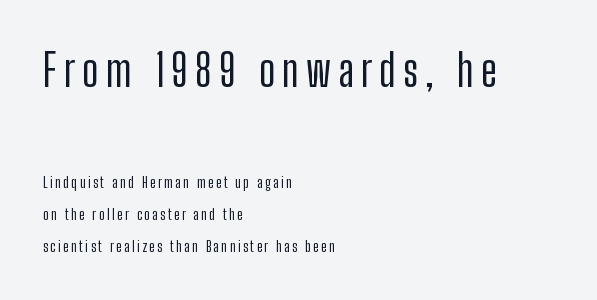
The image shows 44 px condensed sans-serif type, upright; set left-aligned, loose line spacing (2.15x), not underlined; the first (top) block is 2.93x larger; low stroke contrast and a medium x-height.
